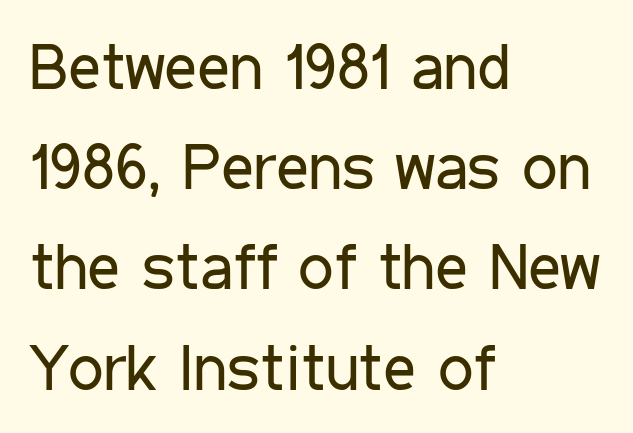
Q: Is the text bold? A: No.
Q: Is the text italic (slanted)? A: No, it is upright.
Q: Is the typeface a serif or a sans-serif typeface? A: Sans-serif.
Q: Is the text underlined? A: No.
Q: How is the paragraph aligned? A: Left-aligned.
Q: Is the spacing between letters normal or unusually wide? A: Normal.
Q: Is the spacing between lines tight, normal or loose? A: Normal.
Q: Width (condensed, normal, or wide)? A: Condensed.
Q: Stroke contrast? A: Low.
Q: x-height? A: Medium.
Q: Monospaced? A: No.
